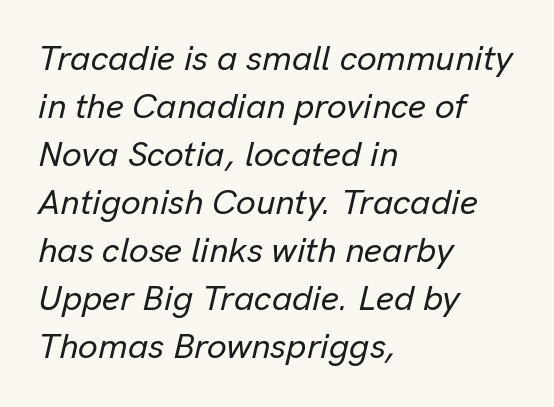
The image shows 35 px text type, italic (leaning right); set left-aligned, normal line spacing (1.37x), normal letter spacing, not underlined; low stroke contrast and a medium x-height.
